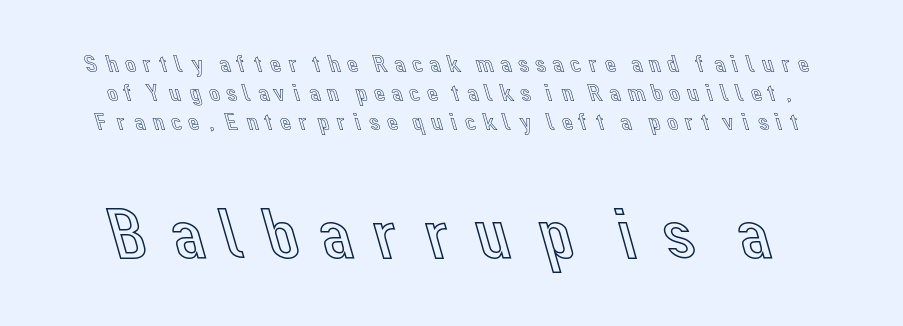
Top chunk: small. Bottom chunk: large. You could not count columns in this text — the font is proportionally spaced. Anything drawn beneath the words? Only blank space.
